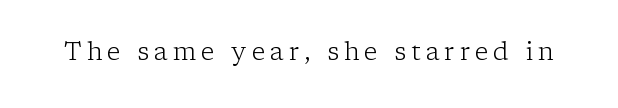
The image shows 25 px text type, upright; set unusually wide letter spacing (+0.2 em), not underlined.
